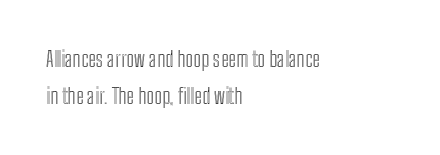
{"italic": "no", "underline": "no", "align": "left", "line_spacing_ratio": 1.76, "letter_spacing": "normal", "letter_spacing_em": 0.0, "glyph_px": 21}
